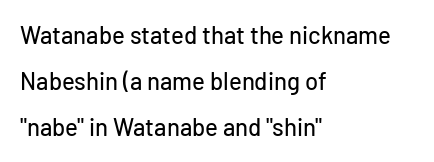
The image shows 24 px text type, upright; set left-aligned, loose line spacing (1.91x), normal letter spacing, not underlined.
